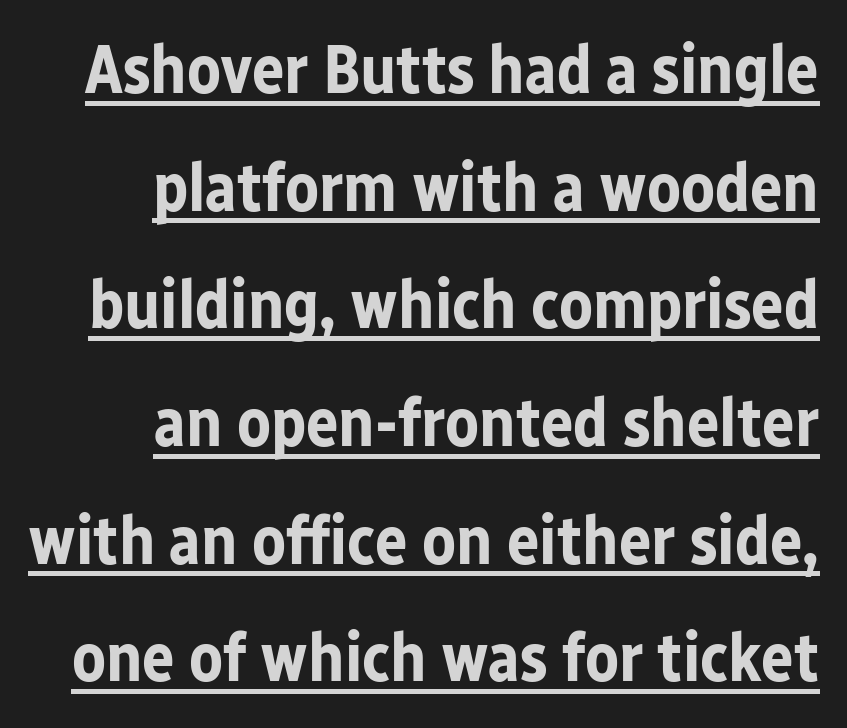
The image shows 68 px bold sans-serif type, upright; set right-aligned, line spacing 1.73x, normal letter spacing, underlined; low stroke contrast and a medium x-height.
